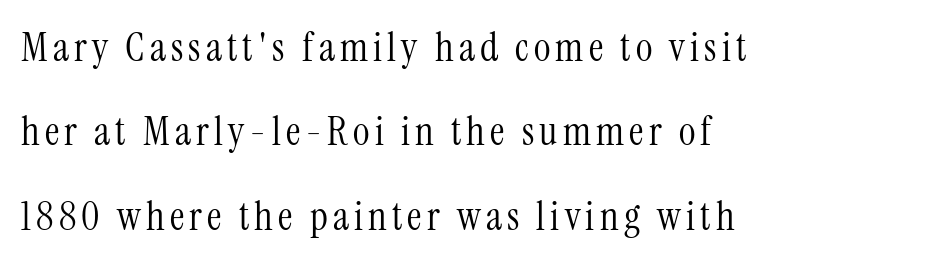
{"serif": "yes", "italic": "no", "bold": "no", "weight": "light", "width": "condensed", "stroke_contrast": "medium", "x_height": "medium", "monospaced": "no", "underline": "no", "align": "left", "line_spacing": "loose", "line_spacing_ratio": 2.11, "glyph_px": 40}
